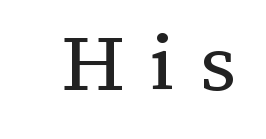
Q: Is the text bold? A: No.
Q: Is the text italic (slanted)? A: No, it is upright.
Q: Is the typeface a serif or a sans-serif typeface? A: Serif.
Q: Is the text underlined? A: No.
Q: Is the spacing between letters normal or unusually wide? A: Unusually wide.
Q: Width (condensed, normal, or wide)? A: Normal.
Q: Stroke contrast? A: Medium.
Q: x-height? A: Medium.
Q: Monospaced? A: No.
